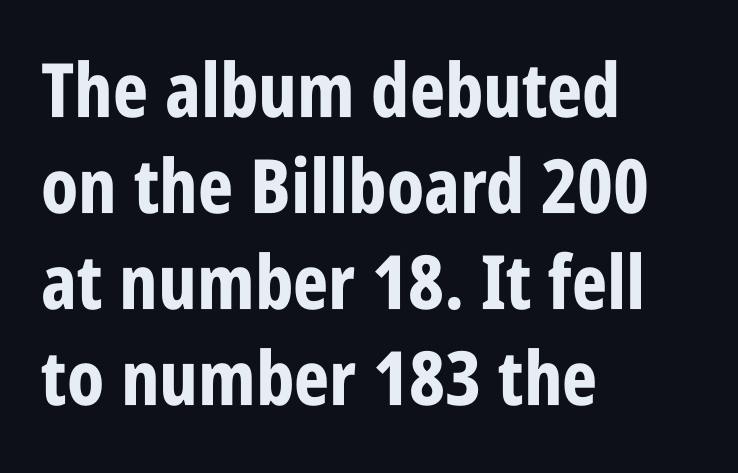
Each row of text sits above clean, open space. In terms of leading, this rendering sits right in the middle. Where is the straight margin? On the left. Does the weight exceed regular? Yes, all the way to bold. The rendering uses natural spacing where letterforms have individual widths. The face used here is rendered with its standard letterfit.
